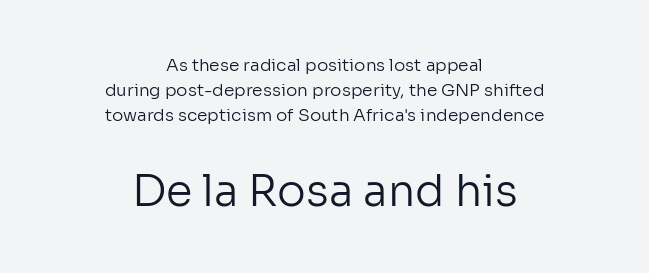
The image shows 43 px regular-weight sans-serif type, upright; set centered, normal line spacing (1.48x), normal letter spacing, not underlined; the second (bottom) block is 2.53x larger; low stroke contrast and a medium x-height.
